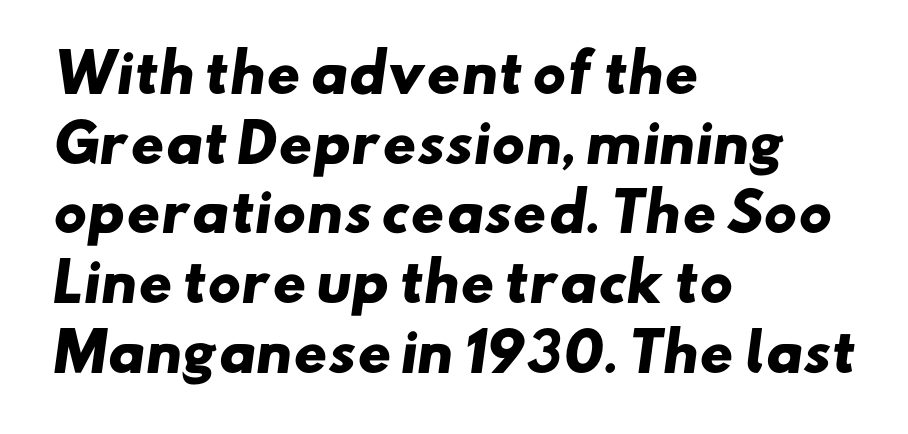
{"serif": "no", "bold": "yes", "weight": "heavy", "width": "wide", "stroke_contrast": "low", "x_height": "small", "monospaced": "no", "underline": "no", "align": "left", "line_spacing": "normal", "line_spacing_ratio": 1.34, "letter_spacing": "normal", "letter_spacing_em": 0.0, "glyph_px": 52}
